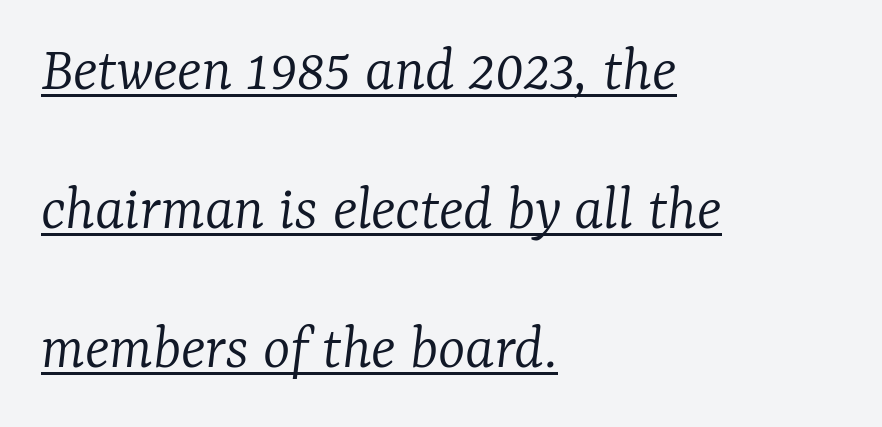
Q: Is the text bold? A: No.
Q: Is the text italic (slanted)? A: Yes, it leans right by about 7 degrees.
Q: Is the typeface a serif or a sans-serif typeface? A: Serif.
Q: Is the text underlined? A: Yes.
Q: How is the paragraph aligned? A: Left-aligned.
Q: Is the spacing between letters normal or unusually wide? A: Normal.
Q: Is the spacing between lines tight, normal or loose? A: Loose.
Q: Width (condensed, normal, or wide)? A: Normal.
Q: Stroke contrast? A: Low.
Q: x-height? A: Medium.
Q: Monospaced? A: No.
